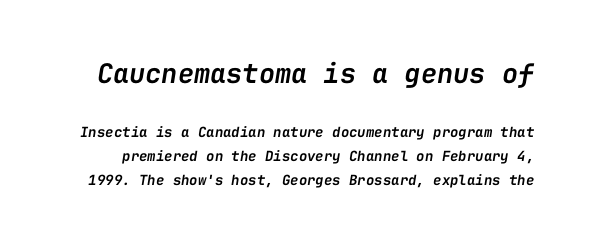
The image shows 27 px text type, italic (leaning right); set normal line spacing (1.7x), normal letter spacing, not underlined; the first (top) block is 1.93x larger.
